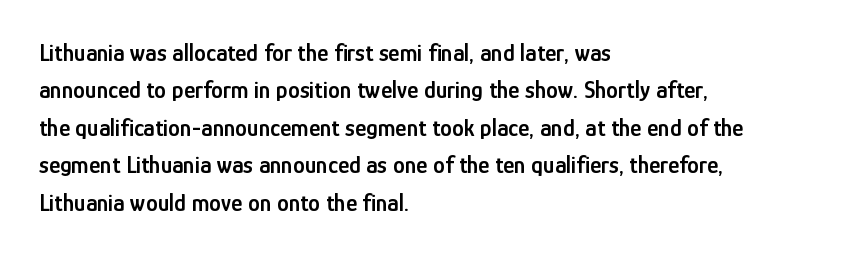
Q: Is the text bold? A: Semi-bold.
Q: Is the text italic (slanted)? A: No, it is upright.
Q: Is the text underlined? A: No.
Q: How is the paragraph aligned? A: Left-aligned.
Q: Is the spacing between letters normal or unusually wide? A: Normal.
Q: Is the spacing between lines tight, normal or loose? A: Normal.
